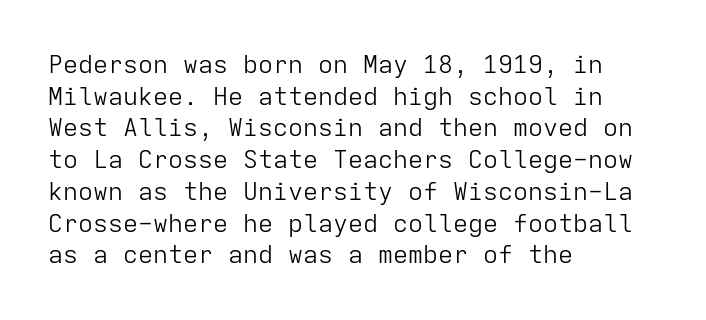
The characters are drawn with everyday or finer stroke widths. The string is rendered with underlining switched off. Leading matches the norm, producing a regular column. This sample uses plain, unmodified letter spacing.
